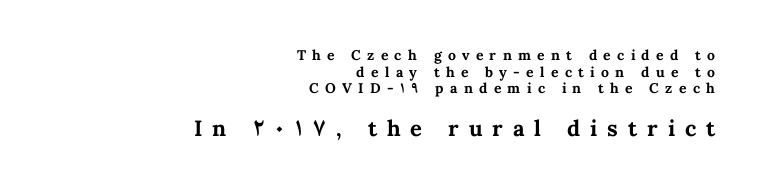
{"italic": "no", "bold": "yes", "underline": "no", "align": "right", "line_spacing_ratio": 1.18, "letter_spacing": "wide", "letter_spacing_em": 0.45, "larger_block": "second", "size_ratio": 1.57, "glyph_px": 22}
